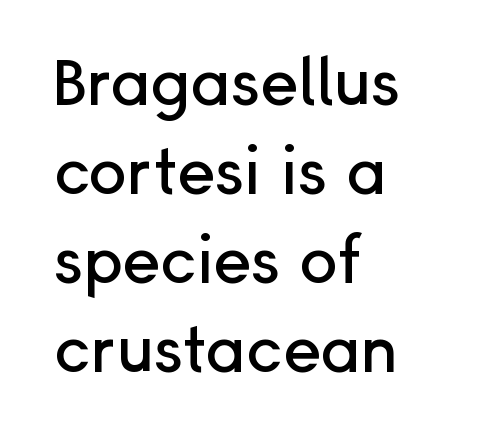
Here the designer chose a conventional face with non-uniform glyph widths. Visually the block forms a straight wall on the left and a jagged coastline on the right. Has an underline been added? It has not. Inter-character spacing is left at the font's built-in metrics. The designer left line spacing at the default.
